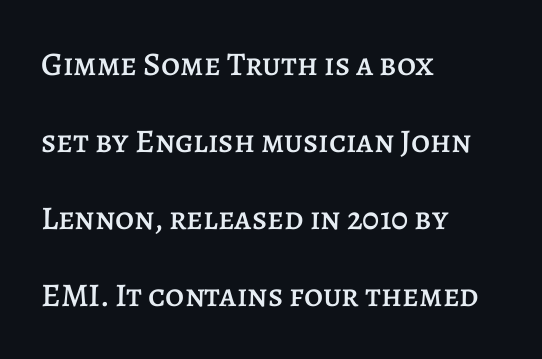
Q: Is the text italic (slanted)? A: No, it is upright.
Q: Is the text underlined? A: No.
Q: How is the paragraph aligned? A: Left-aligned.
Q: Is the spacing between letters normal or unusually wide? A: Normal.
Q: Is the spacing between lines tight, normal or loose? A: Loose.
Q: Width (condensed, normal, or wide)? A: Normal.
Q: Stroke contrast? A: Low.
Q: x-height? A: Large.
Q: Monospaced? A: No.
